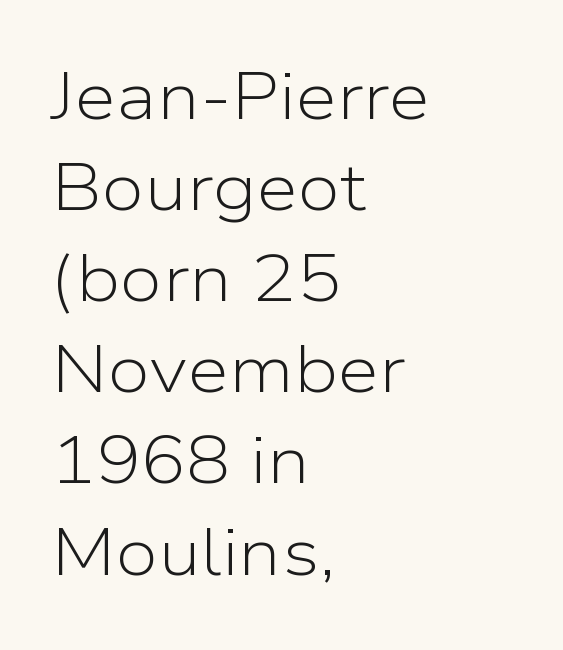
The image shows 67 px light sans-serif type, upright; set left-aligned, normal line spacing (1.36x), normal letter spacing, not underlined; low stroke contrast and a medium x-height.
